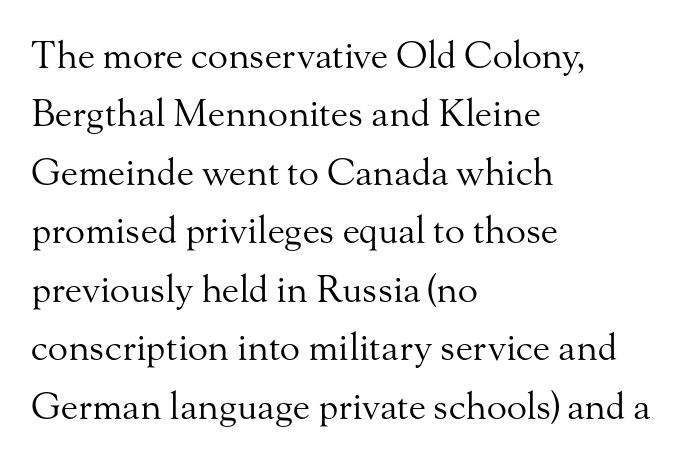
The image shows 37 px regular-weight serif type, upright; set left-aligned, normal line spacing (1.58x), normal letter spacing, not underlined; medium stroke contrast and a small x-height.
